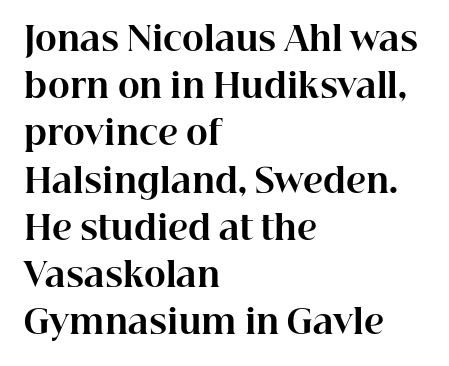
The image shows 33 px bold serif type, upright; set left-aligned, normal line spacing (1.43x), normal letter spacing, not underlined; high stroke contrast and a medium x-height.
